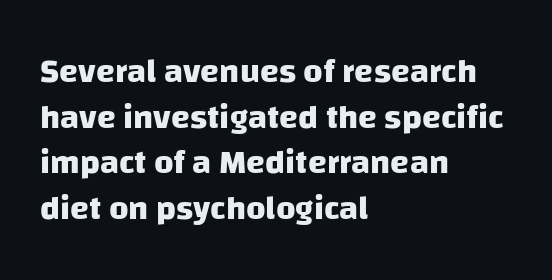
Summary of vertical rhythm: regular, with standard interline spacing. Character widths vary here, with narrow letters taking less room than wide ones. The face used here is a sans, in the tradition of grotesques and geometrics. The glyphs have the mass of a bold cut. The glyphs are unaccompanied by any horizontal stroke below them. A classic flush-left, rag-right setting is used for this passage.
